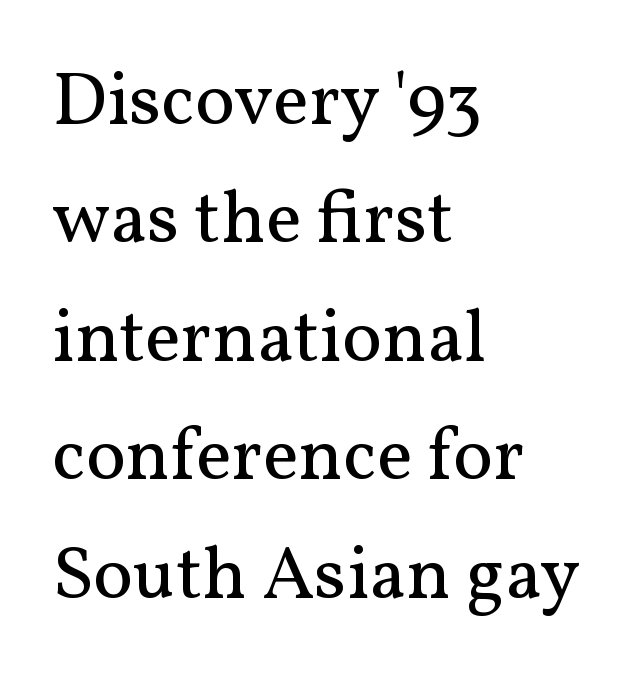
Is this a fixed-width face? No — the glyphs have proportional, varying widths. The passage shown is typeset with a serif family. The paragraph has a hard left edge and a soft right edge. Rule under the text: the space is simply empty. Posture: upright roman. You could call the tracking neutral — neither tight nor loose.
